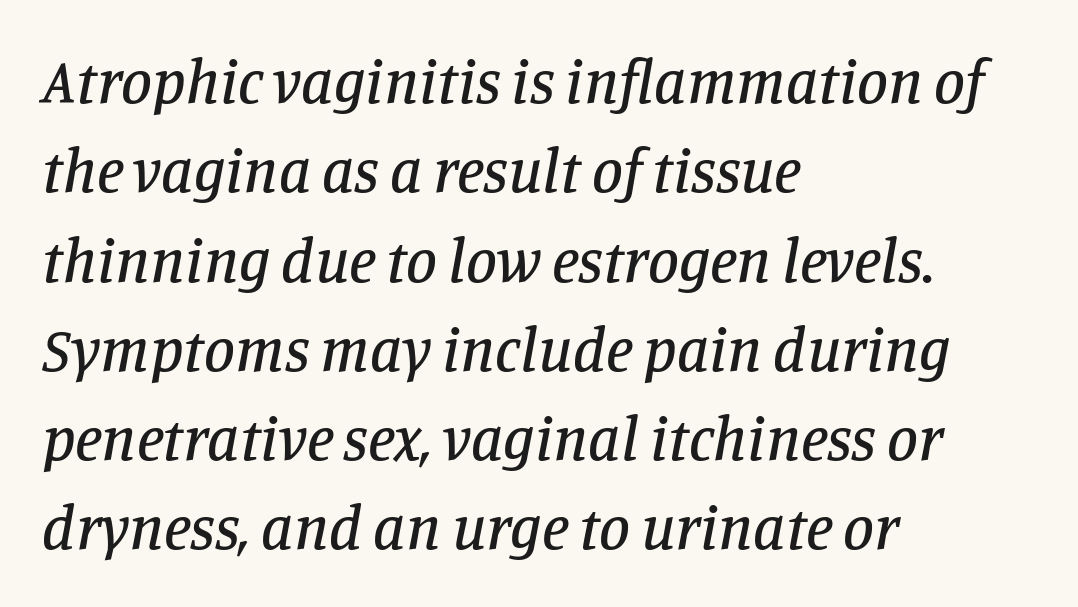
{"serif": "yes", "italic": "yes", "lean": "right", "slant_degrees": 11, "width": "normal", "stroke_contrast": "low", "x_height": "large", "monospaced": "no", "underline": "no", "align": "left", "line_spacing": "normal", "line_spacing_ratio": 1.44, "letter_spacing": "normal", "letter_spacing_em": 0.0, "glyph_px": 62}
